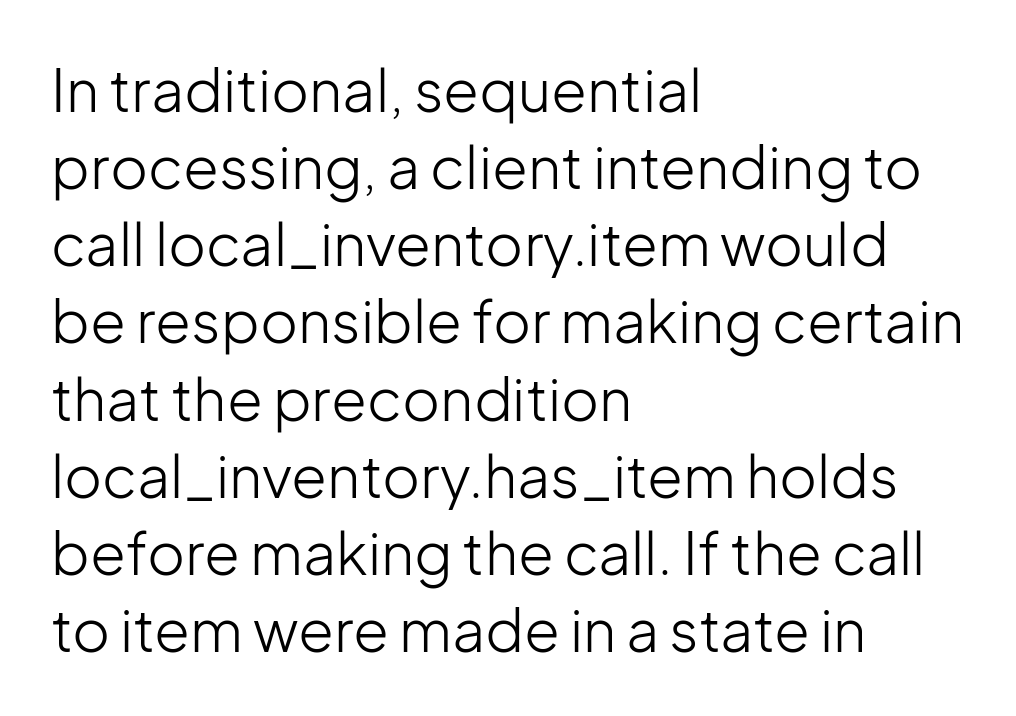
Successive baselines arrive at the customary interval. Tracking here is standard; glyphs follow each other at the usual distance. You can tell from the bare stems that sans-serif type was used. The letters stand upright; this is a roman face.
